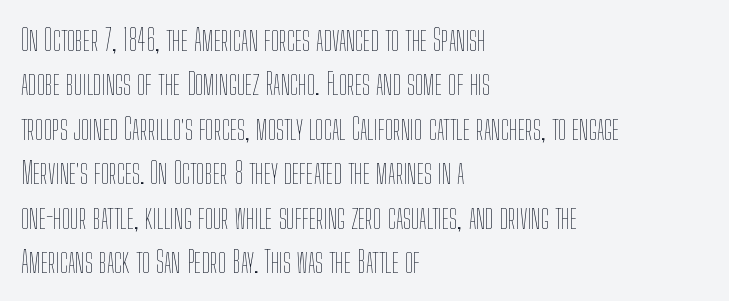
Q: Is the text bold? A: No.
Q: Is the text italic (slanted)? A: No, it is upright.
Q: Is the text underlined? A: No.
Q: How is the paragraph aligned? A: Left-aligned.
Q: Is the spacing between letters normal or unusually wide? A: Normal.
Q: Is the spacing between lines tight, normal or loose? A: Normal.
Q: Width (condensed, normal, or wide)? A: Condensed.
Q: Stroke contrast? A: Low.
Q: x-height? A: Medium.
Q: Monospaced? A: No.
